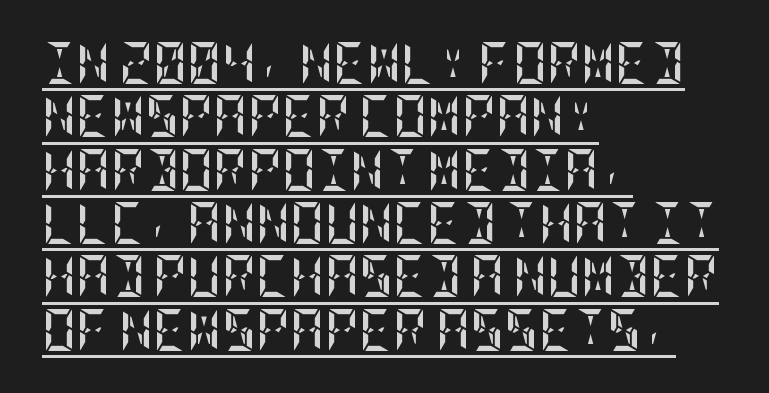
{"italic": "no", "bold": "yes", "weight": "semibold", "width": "condensed", "stroke_contrast": "low", "x_height": "large", "underline": "yes", "align": "left", "line_spacing": "normal", "line_spacing_ratio": 1.27, "letter_spacing": "normal", "letter_spacing_em": 0.0, "glyph_px": 42}
